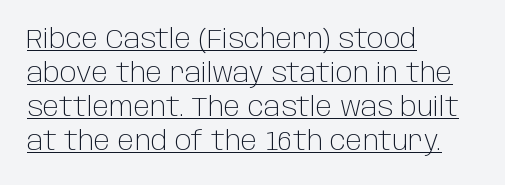
{"italic": "no", "bold": "no", "underline": "yes", "align": "left", "line_spacing": "normal", "line_spacing_ratio": 1.31, "letter_spacing": "normal", "letter_spacing_em": 0.0, "glyph_px": 26}
